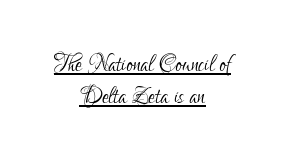
The image shows 30 px light, condensed sans-serif type; set centered, tight line spacing (1.08x), normal letter spacing, underlined; low stroke contrast and a small x-height.
